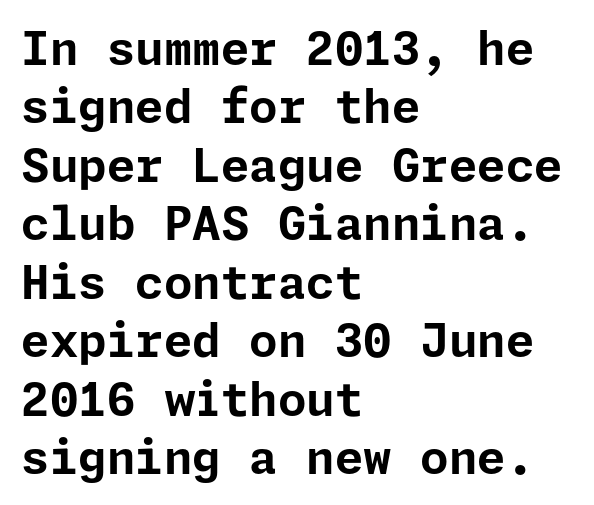
The image shows 46 px bold sans-serif type, upright; set left-aligned, normal line spacing (1.27x), normal letter spacing, not underlined; low stroke contrast and a medium x-height.
